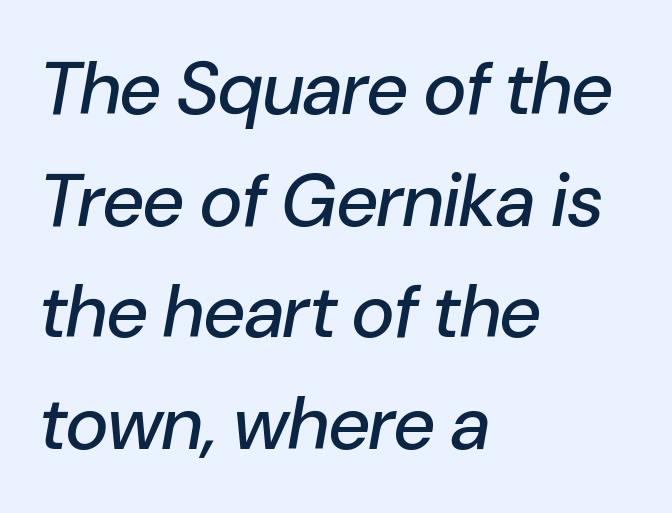
The image shows 74 px text type, italic (leaning right); set left-aligned, normal line spacing (1.51x), normal letter spacing, not underlined; low stroke contrast and a medium x-height.
